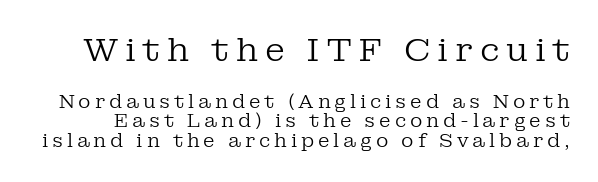
The image shows 33 px regular-weight serif type, upright; set tight line spacing (1.04x), unusually wide letter spacing (+0.2 em), not underlined; the first (top) block is 1.74x larger; low stroke contrast and a medium x-height.
